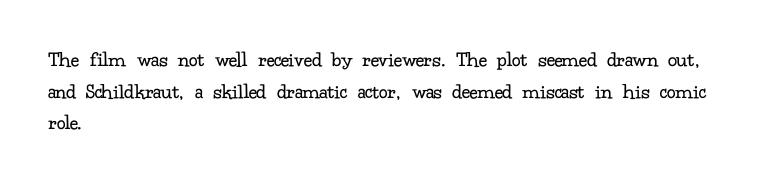
Q: Is the text bold? A: No.
Q: Is the text italic (slanted)? A: No, it is upright.
Q: Is the text underlined? A: No.
Q: How is the paragraph aligned? A: Left-aligned.
Q: Is the spacing between letters normal or unusually wide? A: Normal.
Q: Is the spacing between lines tight, normal or loose? A: Normal.
